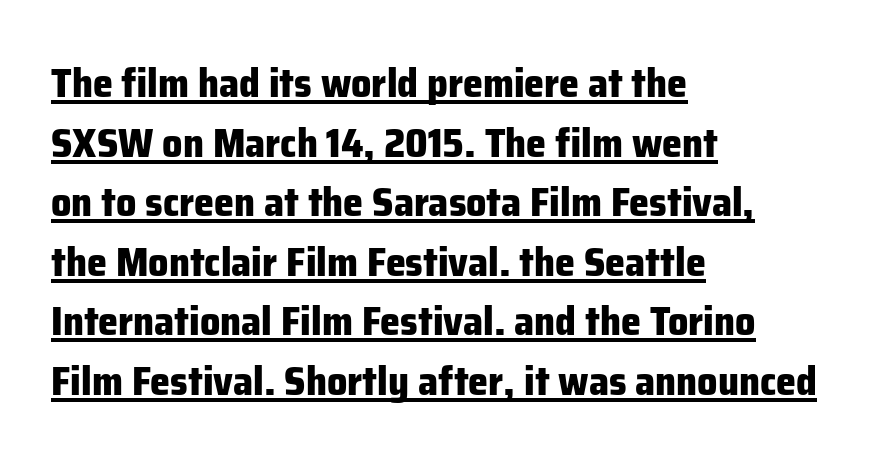
Is the type bold? Yes — the strokes are clearly thick and heavy. Like a heading marked for emphasis, these lines bear an underscore. Short note: letters normally spaced. Honestly, the row spacing looks completely unremarkable.
